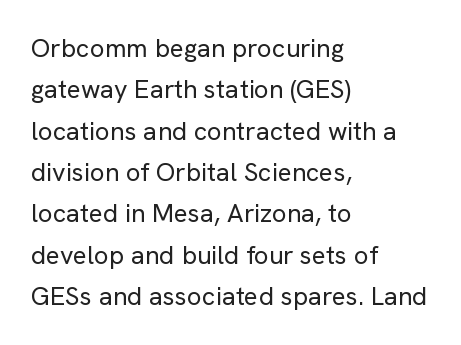
The image shows 26 px text type, upright; set left-aligned, normal line spacing (1.59x), normal letter spacing, not underlined.
